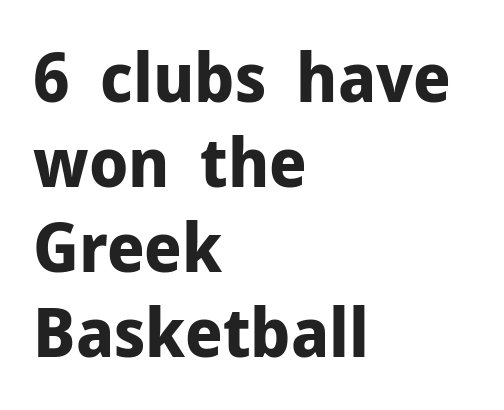
{"serif": "no", "italic": "no", "bold": "yes", "weight": "bold", "width": "normal", "stroke_contrast": "low", "x_height": "medium", "monospaced": "no", "underline": "no", "align": "left", "line_spacing": "normal", "line_spacing_ratio": 1.25, "letter_spacing": "normal", "letter_spacing_em": 0.0, "glyph_px": 68}
